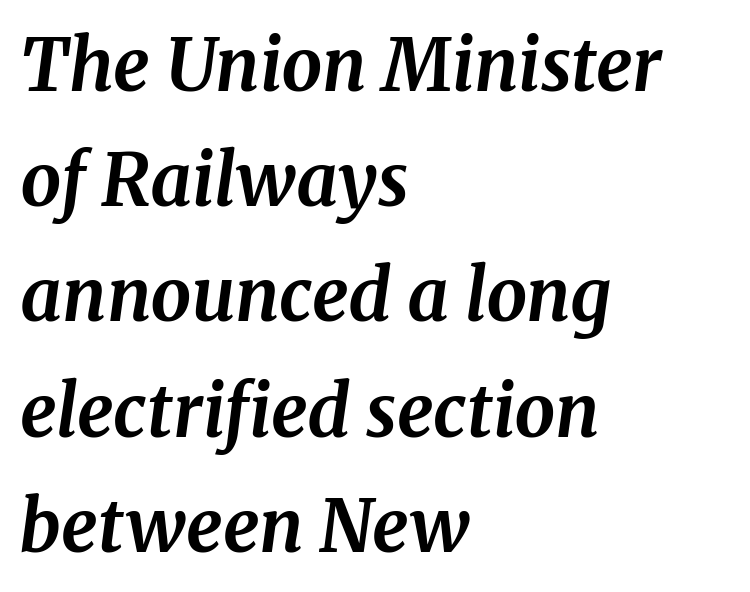
The passage shown stacks its lines at a standard gap. This rendering features lettering with no underline. This sample uses a serif face. The rag falls on the right side of this text block. Note the varied advance widths — an 'i' is clearly narrower than an 'm'.
